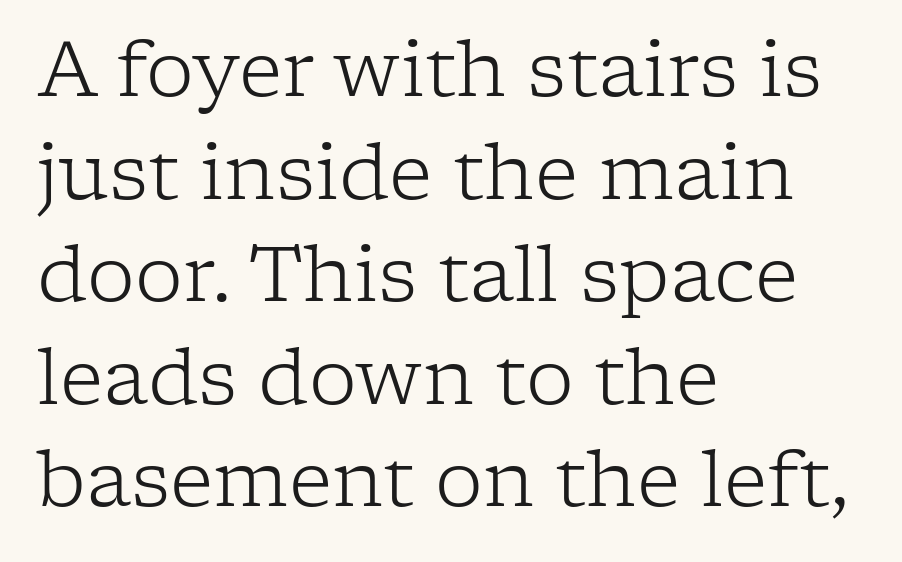
The ragged edge is on the right, which tells us the setting is flush left. The horizontal fit of the characters is conventional and even. How would I describe the line gaps? Plain and ordinary. Any mark beneath the type? The region is blank.
